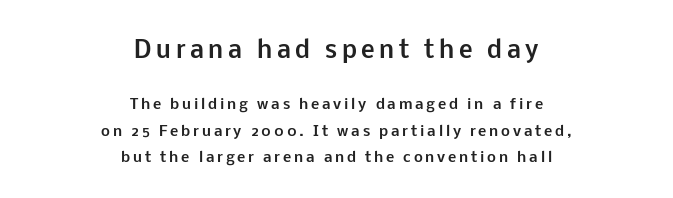
The line texture is sparse and dotted thanks to wide tracking. Check under the words: just untouched page. This sample uses an upright cut, with every glyph sitting square on the baseline. Heft: maximum for text — a bold.
